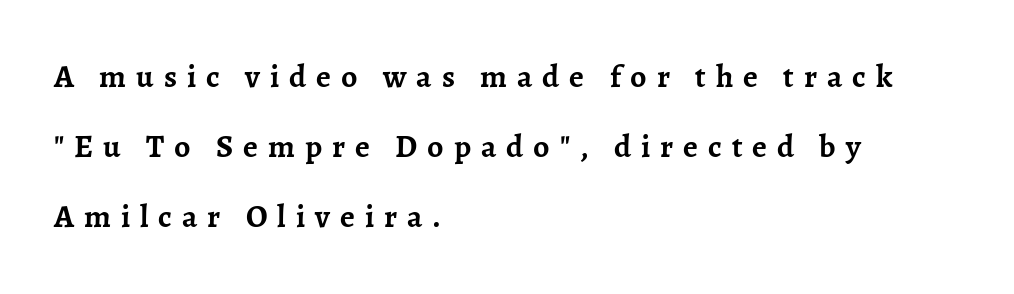
{"serif": "yes", "italic": "no", "bold": "yes", "weight": "semibold", "width": "normal", "stroke_contrast": "low", "x_height": "medium", "monospaced": "no", "underline": "no", "align": "left", "line_spacing": "loose", "line_spacing_ratio": 2.19, "letter_spacing": "wide", "letter_spacing_em": 0.31, "glyph_px": 32}
